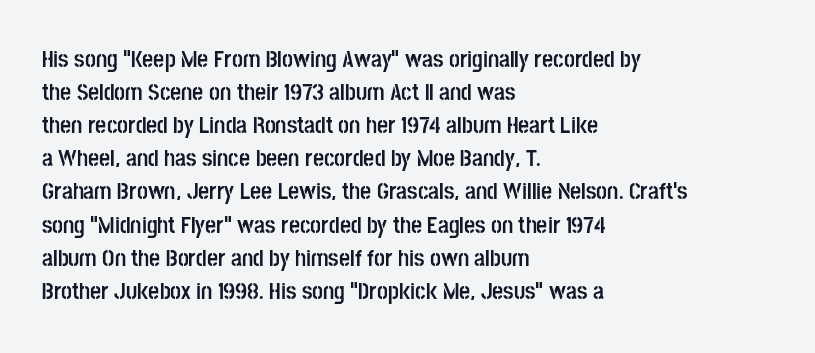
The image shows 24 px bold type, upright; set left-aligned, normal line spacing (1.38x), normal letter spacing, not underlined.
